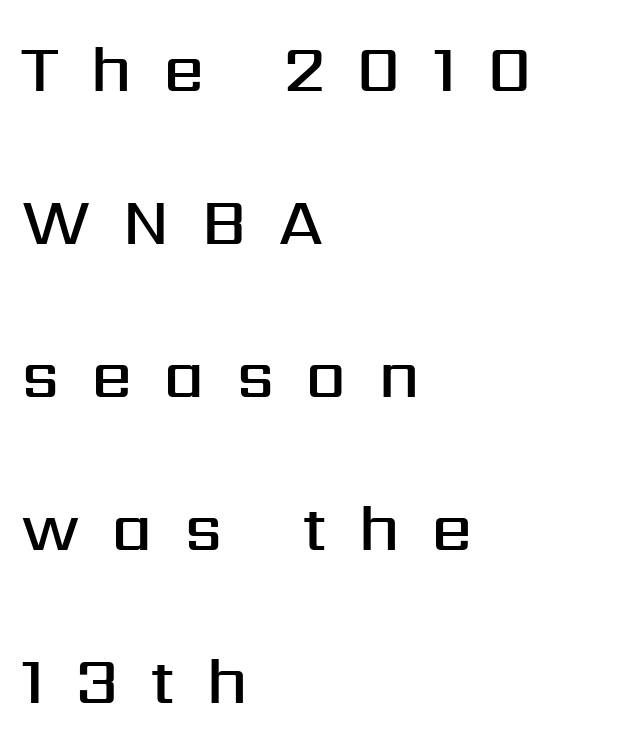
{"serif": "no", "italic": "no", "bold": "semi", "weight": "semibold", "width": "normal", "stroke_contrast": "medium", "x_height": "medium", "monospaced": "no", "underline": "no", "align": "left", "line_spacing": "loose", "line_spacing_ratio": 2.32, "letter_spacing": "wide", "letter_spacing_em": 0.47, "glyph_px": 66}
